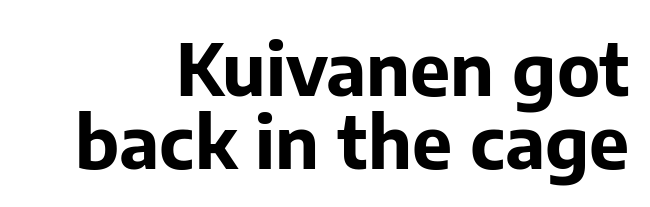
{"serif": "no", "italic": "no", "bold": "yes", "weight": "bold", "width": "normal", "stroke_contrast": "low", "x_height": "medium", "monospaced": "no", "underline": "no", "align": "right", "line_spacing": "tight", "line_spacing_ratio": 1.02, "letter_spacing": "normal", "letter_spacing_em": 0.0, "glyph_px": 72}
